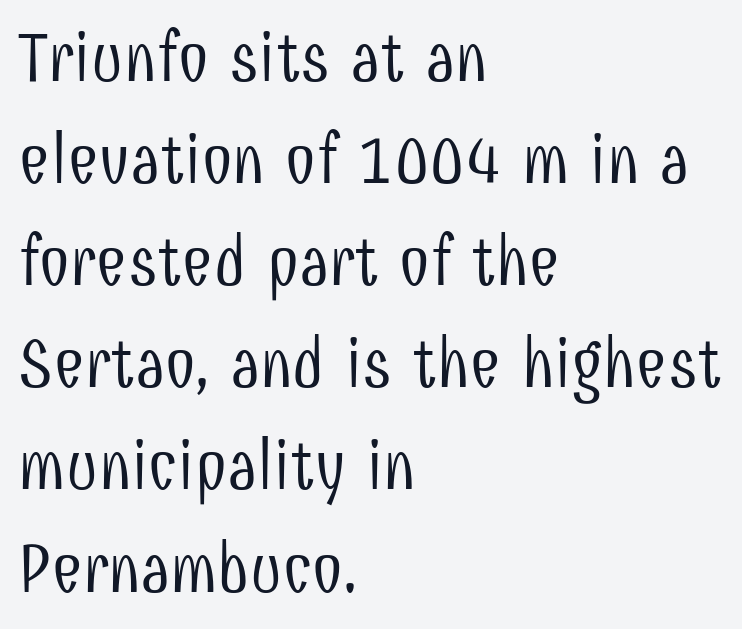
The horizontal fit of the characters is conventional and even. The setting favours the left margin, as ordinary paragraphs usually do. The letters advance in unequal steps, a hallmark of proportional type. The lettering stays uniformly vertical, giving the passage a roman look.
